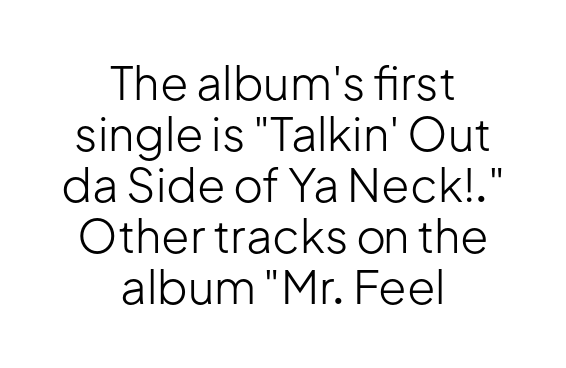
{"serif": "no", "italic": "no", "bold": "no", "weight": "light", "width": "normal", "stroke_contrast": "low", "x_height": "medium", "monospaced": "no", "underline": "no", "align": "center", "line_spacing": "tight", "line_spacing_ratio": 1.11, "letter_spacing": "normal", "letter_spacing_em": 0.0, "glyph_px": 46}
